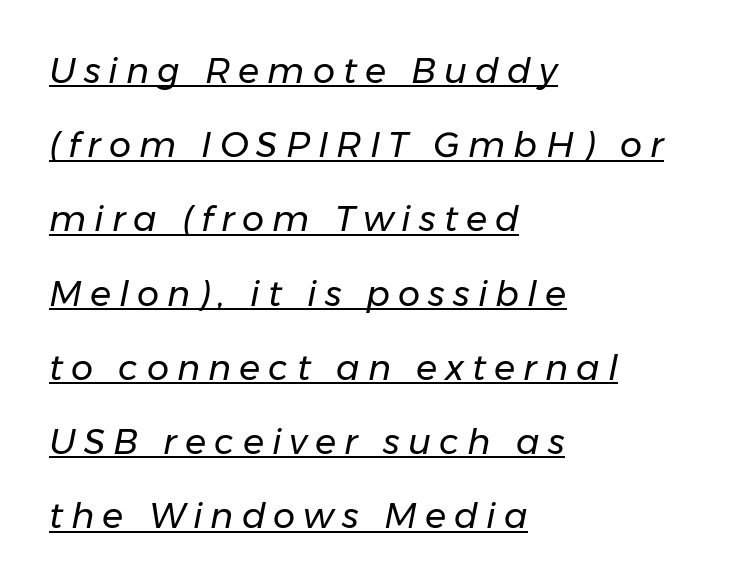
The image shows 35 px regular-weight type, italic (leaning right); set left-aligned, loose line spacing (2.12x), unusually wide letter spacing (+0.23 em), underlined; low stroke contrast and a medium x-height.
